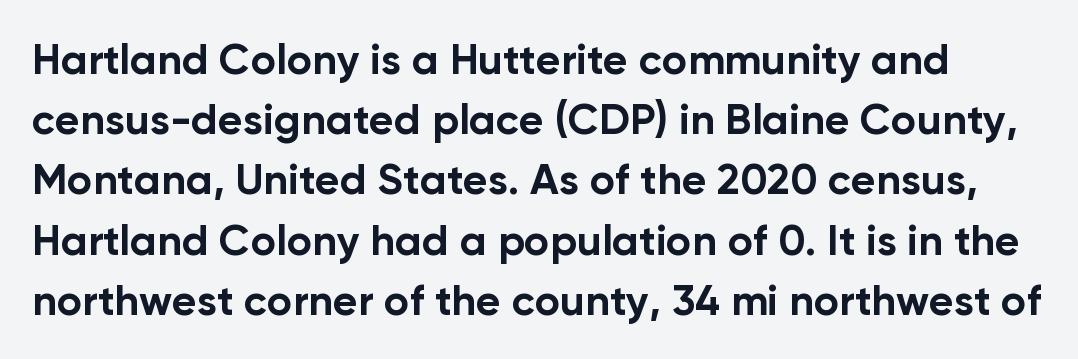
Weight: bold. Any mark beneath the type? The region is blank. Reading down the column, the eye jumps a familiar distance to each next line. Classification — sans serif. Character widths vary here, with narrow letters taking less room than wide ones. In terms of letterspacing, this is plain default setting.
